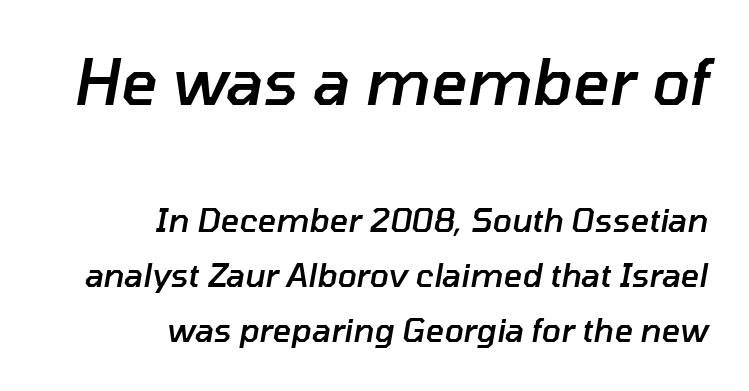
Q: Is the text bold? A: Semi-bold.
Q: Is the text italic (slanted)? A: Yes, it leans right by about 10 degrees.
Q: Is the text underlined? A: No.
Q: How is the paragraph aligned? A: Right-aligned.
Q: Is the spacing between letters normal or unusually wide? A: Normal.
Q: Which block of text is set in a larger size, the first (top) or the second (bottom)? A: The first (top) one.
Q: Width (condensed, normal, or wide)? A: Normal.
Q: Stroke contrast? A: Low.
Q: x-height? A: Medium.
Q: Monospaced? A: No.
